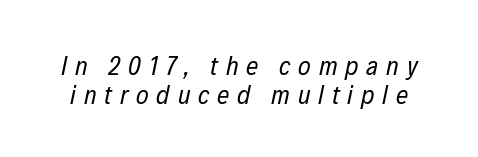
Q: Is the text bold? A: No.
Q: Is the text italic (slanted)? A: Yes, it leans right by about 12 degrees.
Q: Is the text underlined? A: No.
Q: Is the spacing between letters normal or unusually wide? A: Unusually wide.
Q: Is the spacing between lines tight, normal or loose? A: Tight.
